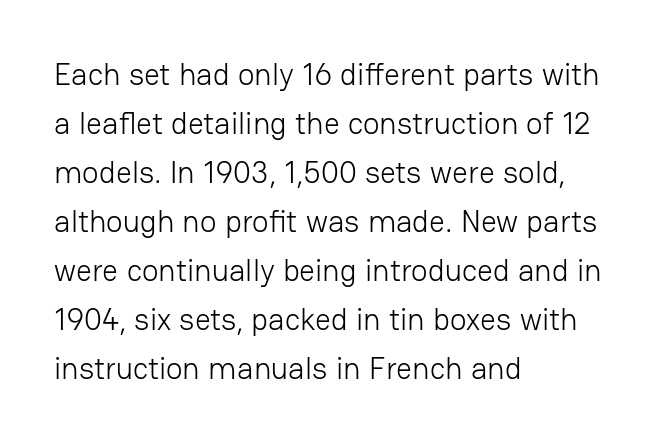
{"serif": "no", "italic": "no", "bold": "no", "weight": "light", "width": "normal", "stroke_contrast": "low", "x_height": "medium", "monospaced": "no", "underline": "no", "align": "left", "line_spacing": "normal", "line_spacing_ratio": 1.58, "letter_spacing": "normal", "letter_spacing_em": 0.0, "glyph_px": 31}
